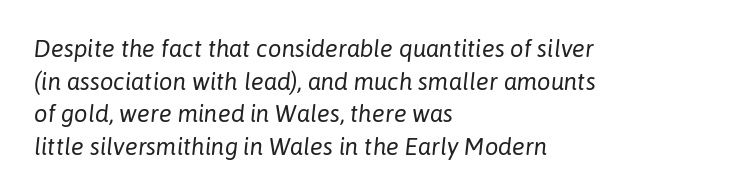
A clean baseline with only descenders dipping below it. In terms of leading, this rendering sits right in the middle. The font sits on the lighter half of the weight spectrum, regular included. This sample uses plain, unmodified letter spacing. Emphasis-style slanted type is in use. Reading down the block, your eye returns to a fixed left position each line.
